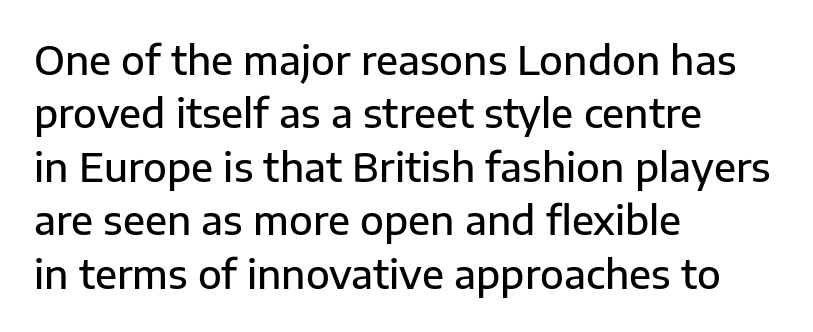
The image shows 39 px semibold sans-serif type, upright; set left-aligned, normal line spacing (1.37x), normal letter spacing, not underlined; low stroke contrast and a medium x-height.
